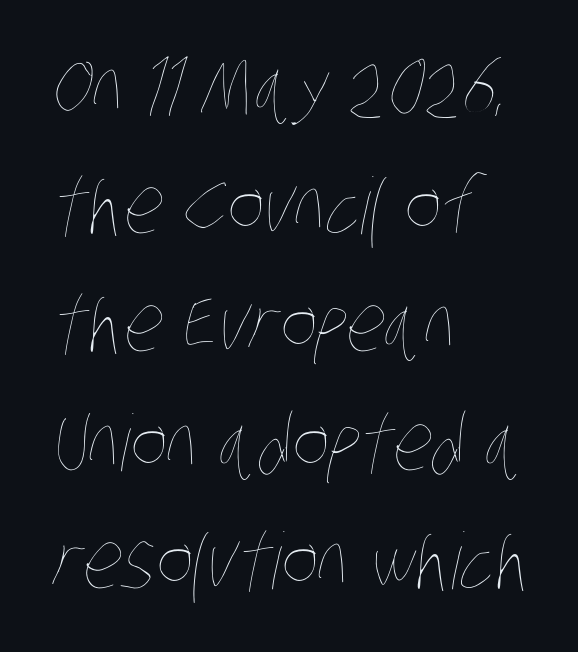
{"bold": "no", "weight": "thin", "width": "condensed", "stroke_contrast": "low", "x_height": "large", "monospaced": "no", "underline": "no", "align": "left", "line_spacing": "normal", "line_spacing_ratio": 1.52, "letter_spacing": "normal", "letter_spacing_em": 0.0, "glyph_px": 78}
